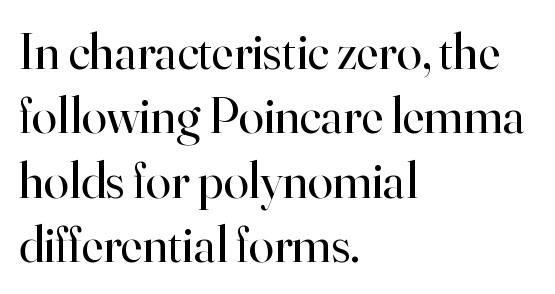
The text was rendered using a seriffed face with decorative stroke endings. The weight tops out at a normal text grade. Type without underlining. Is there much room between lines? A standard amount, neither cramped nor airy. Do the letters lean? They stand straight.
